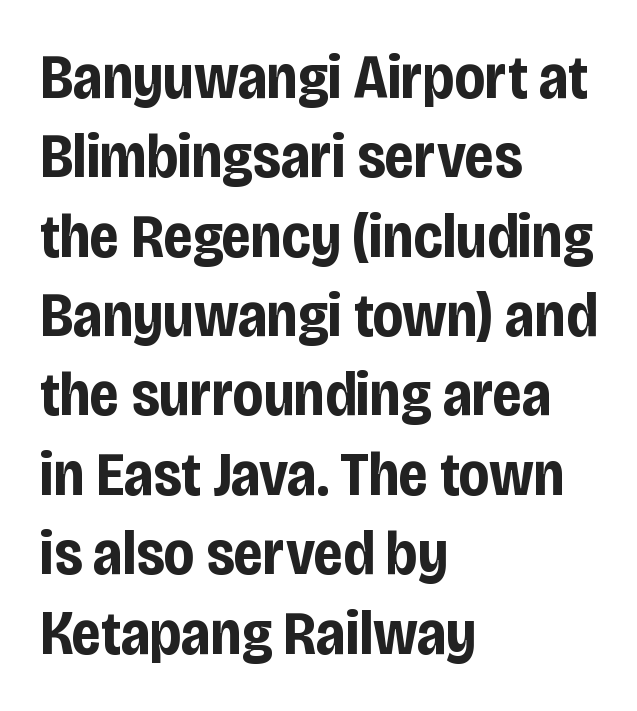
The image shows 62 px bold, condensed sans-serif type, upright; set left-aligned, normal line spacing (1.28x), normal letter spacing, not underlined; low stroke contrast and a large x-height.
